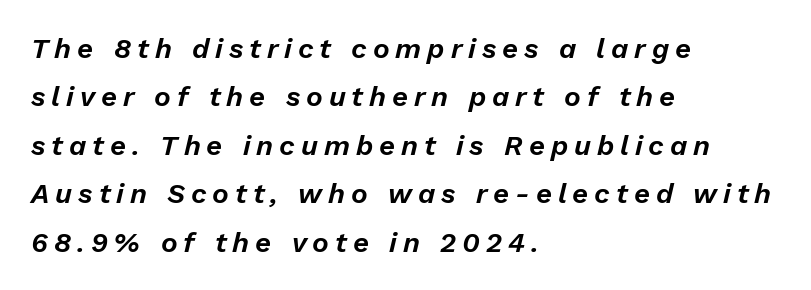
The image shows 28 px text type, italic (leaning right); set left-aligned, line spacing 1.73x, unusually wide letter spacing (+0.21 em), not underlined; low stroke contrast and a medium x-height.
